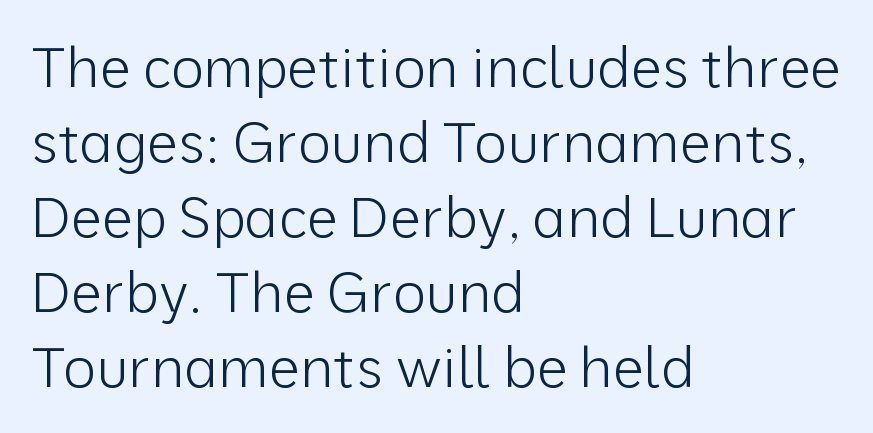
Serifs: no, the terminals of the letterforms are clean. The lines are quadded left. Clear beneath every line of the passage. Heft: none added — not bold. The font's upright variant was chosen for this text.
